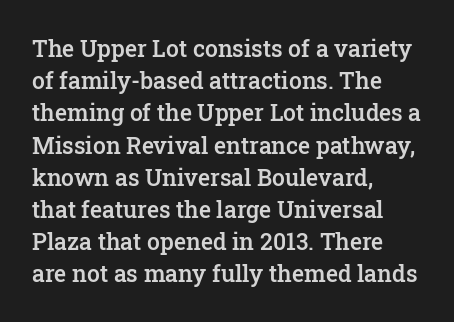
{"italic": "no", "bold": "semi", "underline": "no", "align": "left", "line_spacing": "normal", "line_spacing_ratio": 1.4, "letter_spacing": "normal", "letter_spacing_em": 0.0, "glyph_px": 23}
